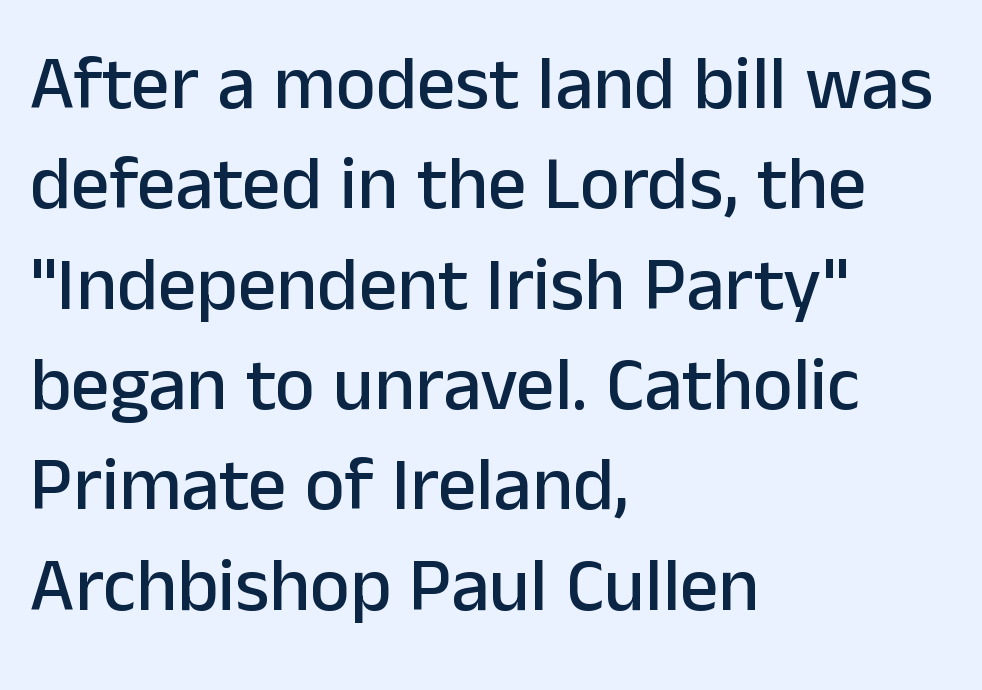
The image shows 76 px sans-serif type, upright; set left-aligned, normal line spacing (1.32x), normal letter spacing, not underlined; low stroke contrast and a medium x-height.
